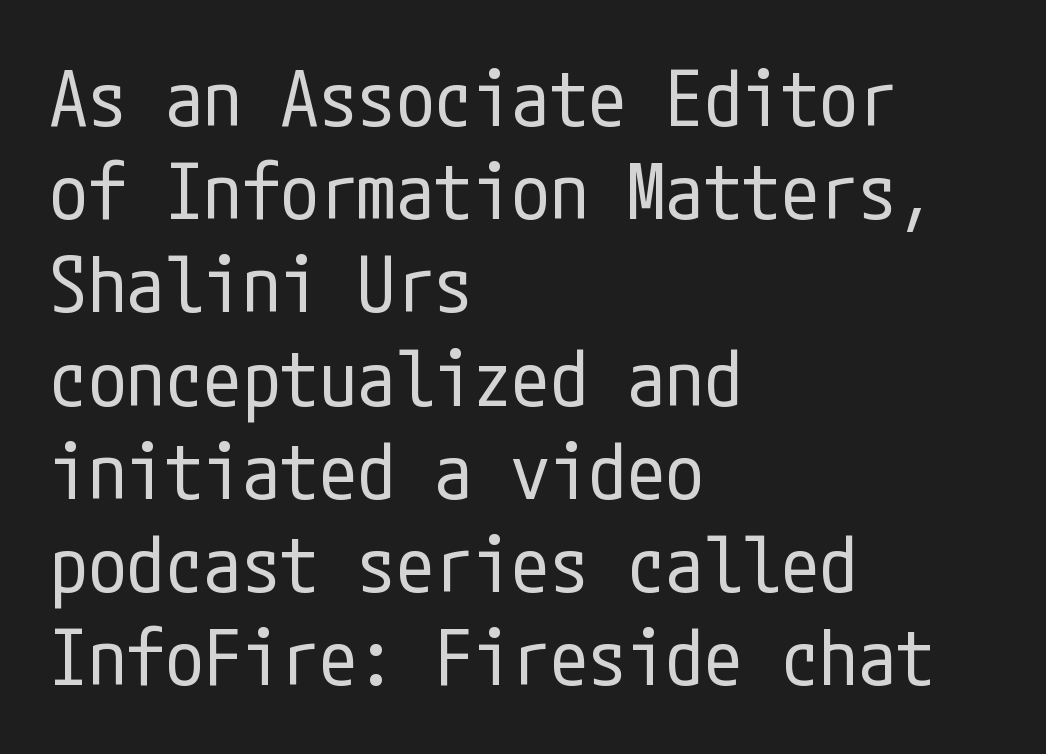
{"serif": "no", "italic": "no", "bold": "no", "weight": "regular", "width": "condensed", "stroke_contrast": "low", "x_height": "medium", "underline": "no", "align": "left", "line_spacing_ratio": 1.21, "letter_spacing": "normal", "letter_spacing_em": 0.0, "glyph_px": 77}
